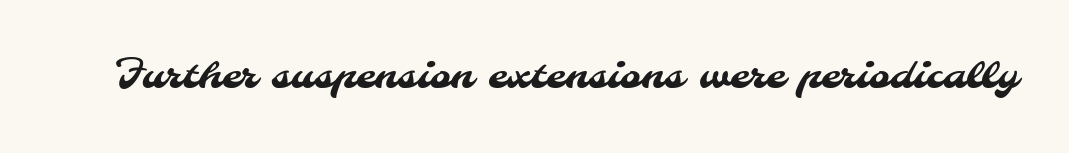
Check the space under the baseline: it is left empty. In terms of letterform style, serifs are entirely absent. Think of a printed novel: that variable character pitch is what you see here. Between one letter and the next there's only the usual sliver of space.
